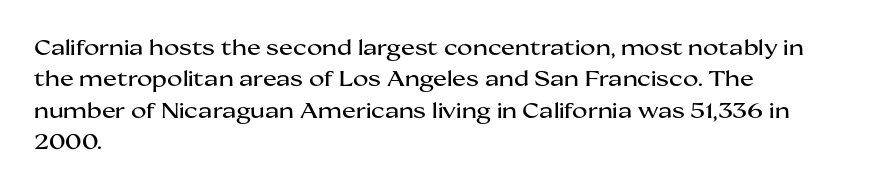
{"italic": "no", "underline": "no", "align": "left", "line_spacing": "normal", "line_spacing_ratio": 1.5, "letter_spacing": "normal", "letter_spacing_em": 0.0, "glyph_px": 21}
